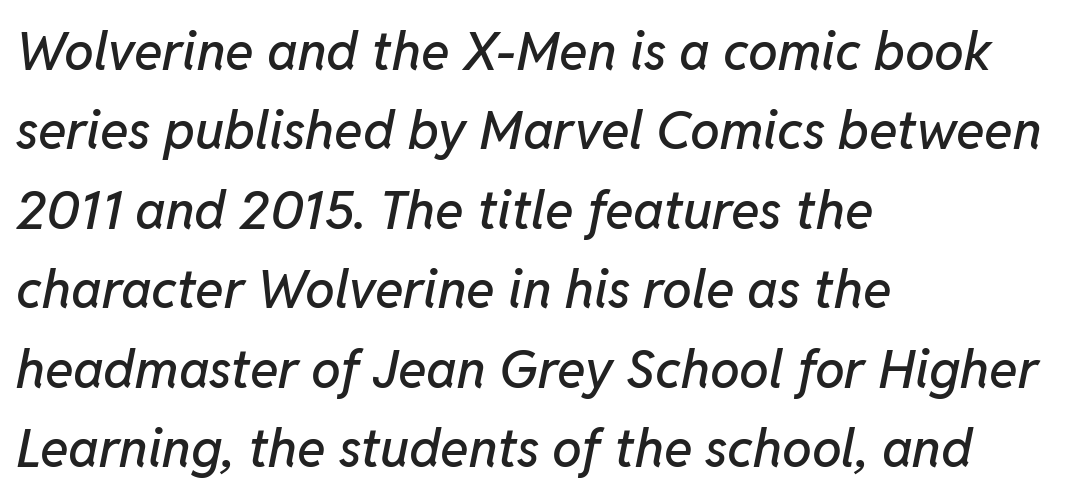
Line spacing here is normal. Observe the ordinary spacing: letters are neighbours, not strangers. Horizontally, the lines are justified to the leading edge only. Emphasis-style slanted type is in use. The passage shown is typed in a proportional face where columns would drift.
